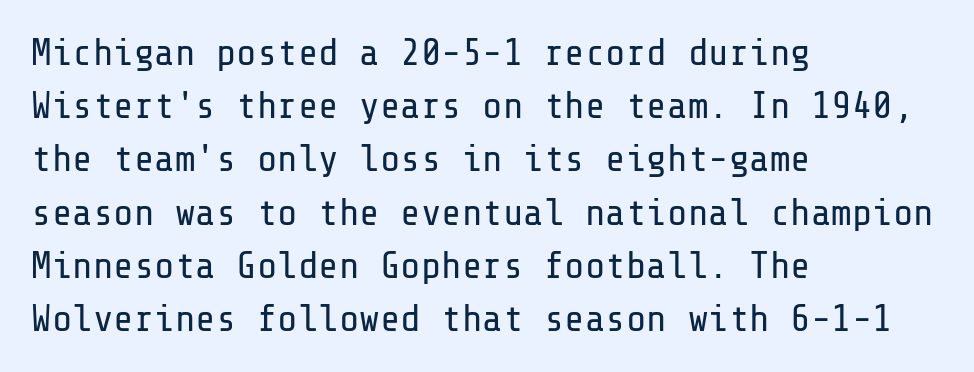
Q: Is the text bold? A: No.
Q: Is the text italic (slanted)? A: No, it is upright.
Q: Is the typeface a serif or a sans-serif typeface? A: Sans-serif.
Q: Is the text underlined? A: No.
Q: How is the paragraph aligned? A: Left-aligned.
Q: Is the spacing between letters normal or unusually wide? A: Normal.
Q: Is the spacing between lines tight, normal or loose? A: Normal.
Q: Width (condensed, normal, or wide)? A: Normal.
Q: Stroke contrast? A: Low.
Q: x-height? A: Medium.
